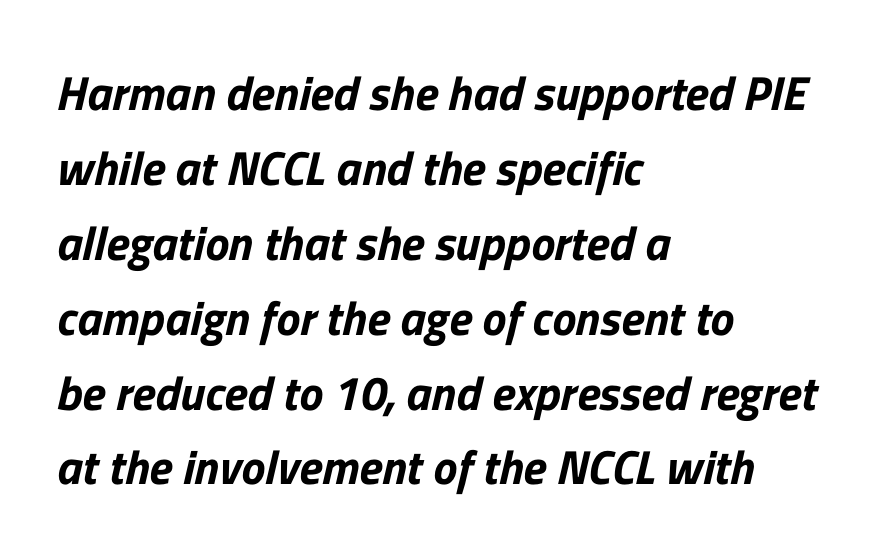
The image shows 48 px sans-serif type; set left-aligned, normal line spacing (1.56x), normal letter spacing, not underlined; low stroke contrast and a medium x-height.
